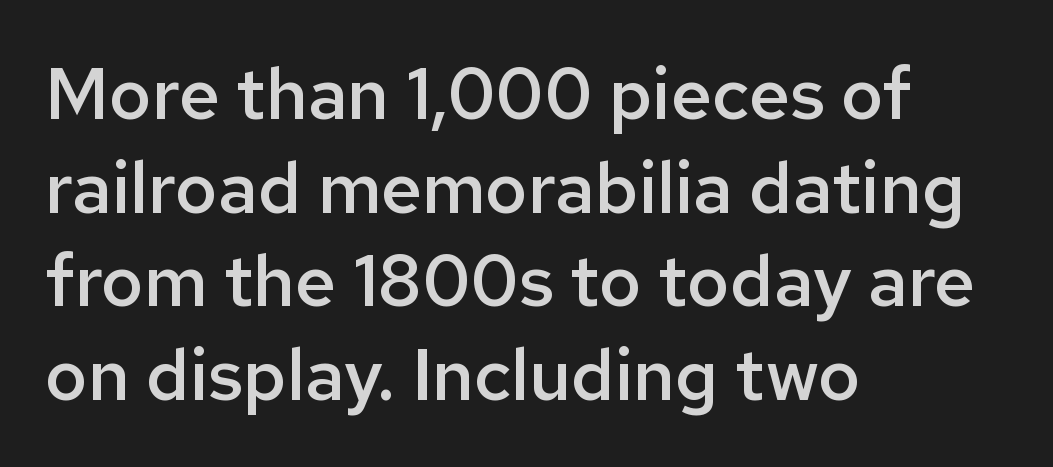
Q: Is the text bold? A: Semi-bold.
Q: Is the text italic (slanted)? A: No, it is upright.
Q: Is the typeface a serif or a sans-serif typeface? A: Sans-serif.
Q: Is the text underlined? A: No.
Q: How is the paragraph aligned? A: Left-aligned.
Q: Is the spacing between letters normal or unusually wide? A: Normal.
Q: Is the spacing between lines tight, normal or loose? A: Normal.
Q: Width (condensed, normal, or wide)? A: Normal.
Q: Stroke contrast? A: Low.
Q: x-height? A: Medium.
Q: Monospaced? A: No.
